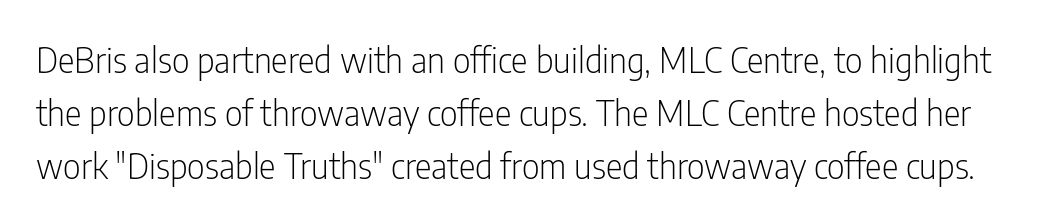
The image shows 35 px light, condensed sans-serif type, upright; set normal line spacing (1.51x), normal letter spacing, not underlined; low stroke contrast and a medium x-height.
